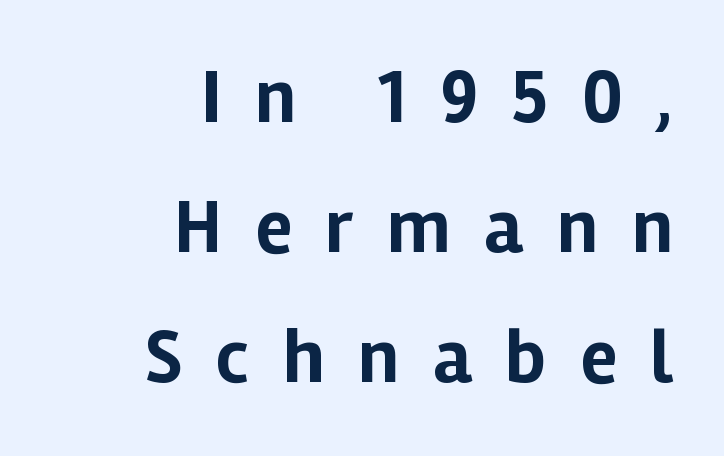
The image shows 76 px bold sans-serif type, upright; set right-aligned, line spacing 1.71x, unusually wide letter spacing (+0.44 em), not underlined; low stroke contrast and a medium x-height.
